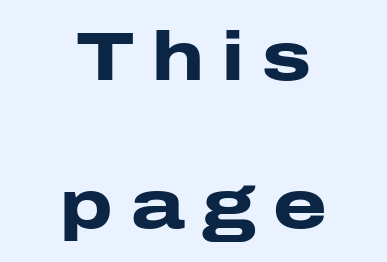
The image shows 69 px heavy, wide sans-serif type, upright; set centered, loose line spacing (2.14x), unusually wide letter spacing (+0.26 em), not underlined; low stroke contrast and a medium x-height.
